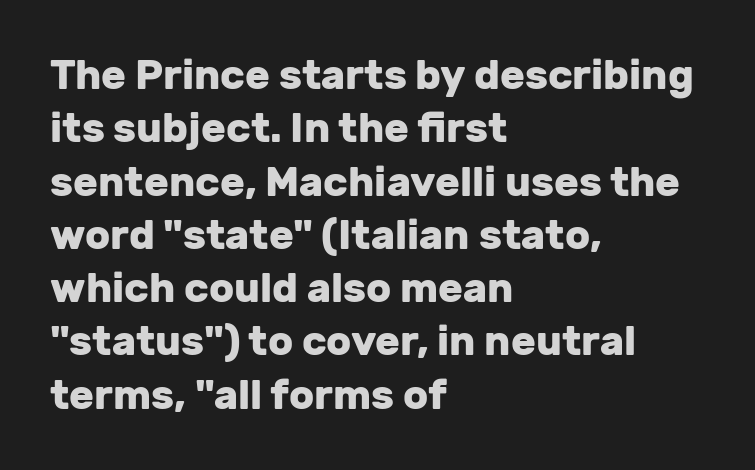
The image shows 41 px heavy sans-serif type, upright; set left-aligned, normal line spacing (1.3x), normal letter spacing, not underlined; low stroke contrast and a medium x-height.
